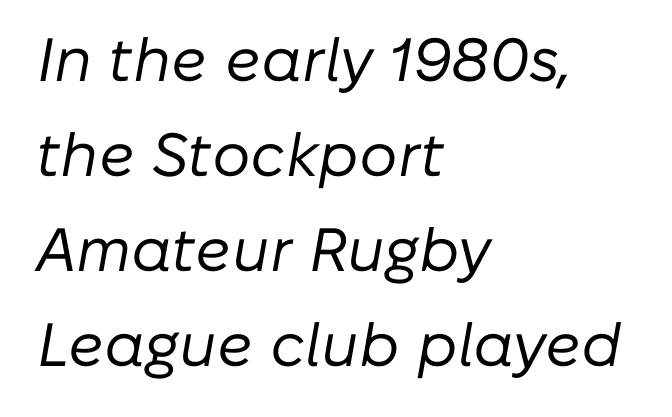
{"italic": "yes", "lean": "right", "slant_degrees": 10, "bold": "no", "weight": "regular", "width": "normal", "stroke_contrast": "low", "x_height": "medium", "monospaced": "no", "underline": "no", "align": "left", "line_spacing": "normal", "line_spacing_ratio": 1.56, "letter_spacing": "normal", "letter_spacing_em": 0.0, "glyph_px": 61}
